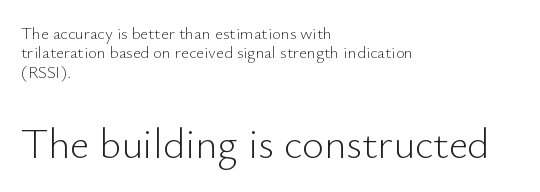
The image shows 42 px light sans-serif type, upright; set left-aligned, tight line spacing (1.14x), normal letter spacing, not underlined; the second (bottom) block is 2.47x larger; low stroke contrast and a small x-height.
